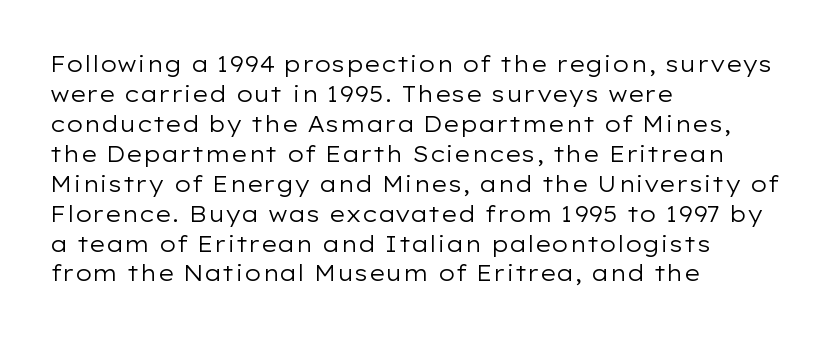
Q: Is the text bold? A: No.
Q: Is the text italic (slanted)? A: No, it is upright.
Q: Is the text underlined? A: No.
Q: How is the paragraph aligned? A: Left-aligned.
Q: Is the spacing between letters normal or unusually wide? A: Normal.
Q: Is the spacing between lines tight, normal or loose? A: Normal.
